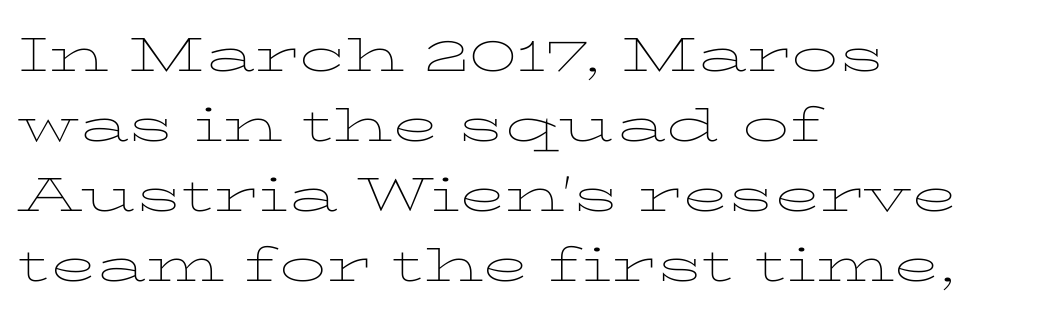
{"serif": "yes", "italic": "no", "bold": "no", "weight": "thin", "width": "wide", "stroke_contrast": "low", "x_height": "medium", "monospaced": "no", "underline": "no", "align": "left", "line_spacing": "normal", "line_spacing_ratio": 1.49, "letter_spacing": "normal", "letter_spacing_em": 0.0, "glyph_px": 47}
